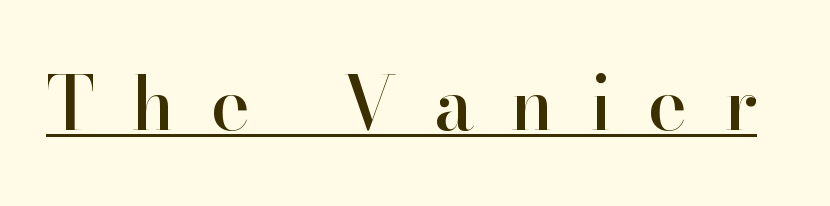
The image shows 74 px serif type, upright; set unusually wide letter spacing (+0.49 em), underlined; high stroke contrast and a small x-height.
